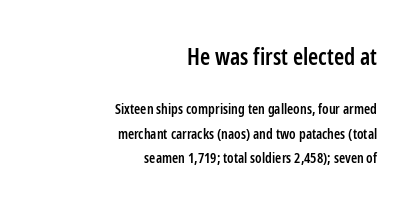
The image shows 23 px text type, upright; set right-aligned, line spacing 1.76x, normal letter spacing, not underlined; the first (top) block is 1.64x larger.
